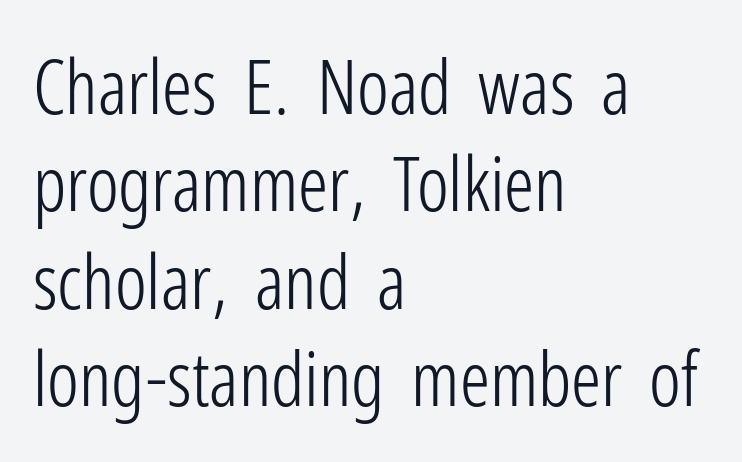
The type sits square on the baseline with zero lean. Counters stay open thanks to moderate or lighter strokes. Each line starts at the same left margin while the right side varies. Lines of text with bare space underneath. The tracking reads as untouched default to a designer's eye. Varying glyph widths throughout — classic text-font behaviour.
